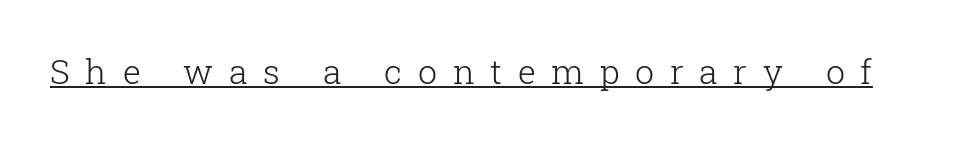
Descenders here cross a horizontal rule under the line. Caption: face not bold, strokes unweighted. The type sits square on the baseline with zero lean. The letters carry serifs — small finishing strokes at the ends of their stems.
